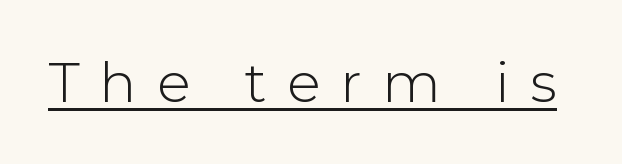
{"serif": "no", "italic": "no", "bold": "no", "weight": "light", "width": "normal", "stroke_contrast": "low", "x_height": "medium", "monospaced": "no", "underline": "yes", "letter_spacing": "wide", "letter_spacing_em": 0.37, "glyph_px": 55}
